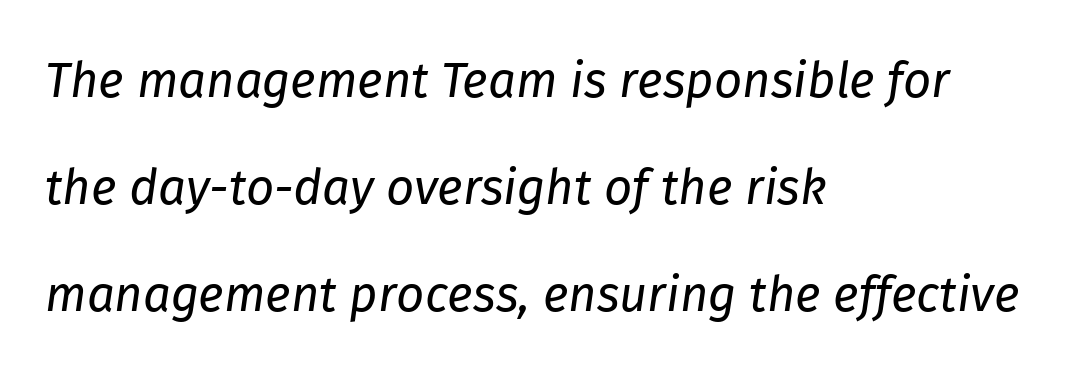
Q: Is the text bold? A: No.
Q: Is the text italic (slanted)? A: Yes, it leans right by about 8 degrees.
Q: Is the text underlined? A: No.
Q: How is the paragraph aligned? A: Left-aligned.
Q: Is the spacing between letters normal or unusually wide? A: Normal.
Q: Is the spacing between lines tight, normal or loose? A: Loose.
Q: Width (condensed, normal, or wide)? A: Normal.
Q: Stroke contrast? A: Low.
Q: x-height? A: Medium.
Q: Monospaced? A: No.
